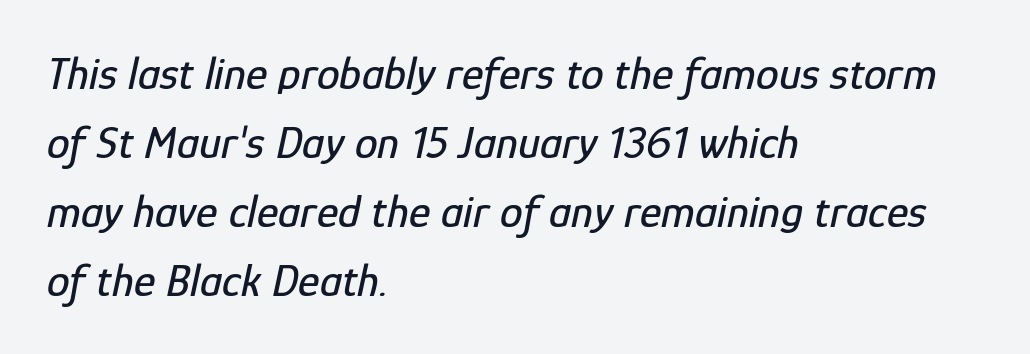
The image shows 46 px condensed type, italic (leaning right); set left-aligned, normal line spacing (1.5x), normal letter spacing, not underlined; low stroke contrast and a medium x-height.
